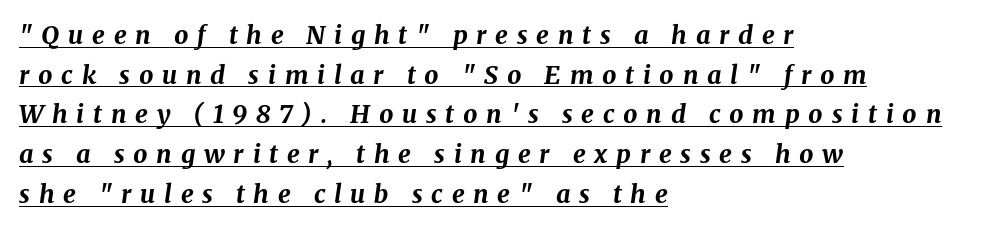
Underlining? Definitely there. Every letter is thick-stroked: bold, no question. Honestly, the row spacing looks completely unremarkable. The compositor pushed each line to the left boundary. In terms of letterspacing, this is a distinctly airy, spread setting.
